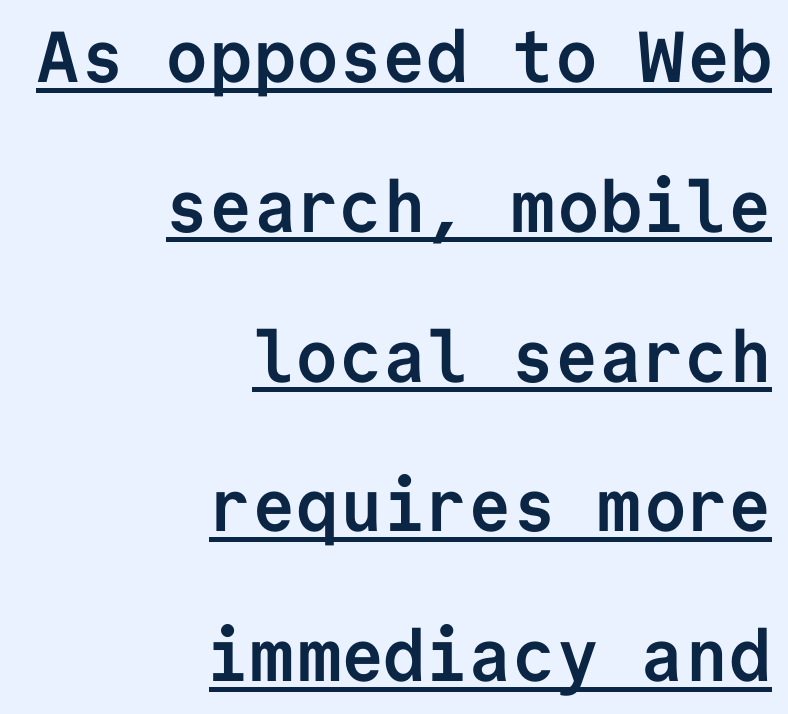
{"serif": "no", "italic": "no", "bold": "yes", "weight": "semibold", "width": "normal", "stroke_contrast": "low", "x_height": "medium", "monospaced": "yes", "underline": "yes", "align": "right", "line_spacing": "loose", "line_spacing_ratio": 2.08, "letter_spacing": "normal", "letter_spacing_em": 0.0, "glyph_px": 72}
